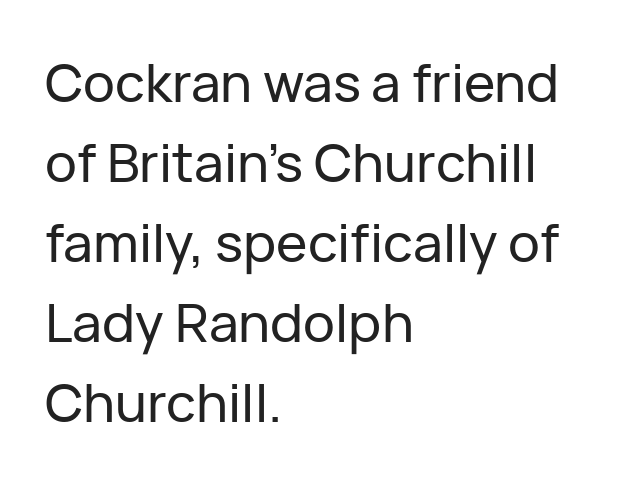
These lines sit exactly where default settings would place them. Ordinary non-slanted type is in use. Typeset ragged right — the left edge is the straight one. Examine the stroke ends and you'll find no serifs. Tracking value appears to be zero — textbook default spacing.
